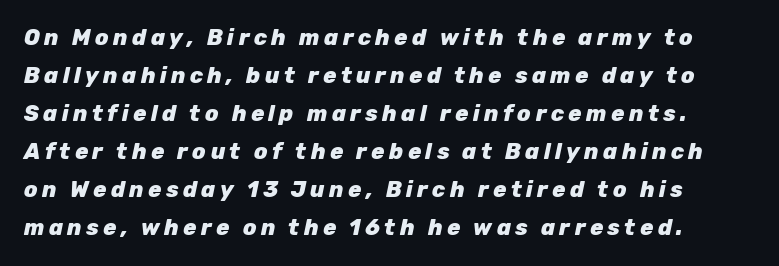
I'd describe the lettering as bold — thick and assertive. The tracking jumps out immediately: characters are airy and widely separated. Unmarked baselines from the first word to the last. Yep, that's italic — everything's leaning.
